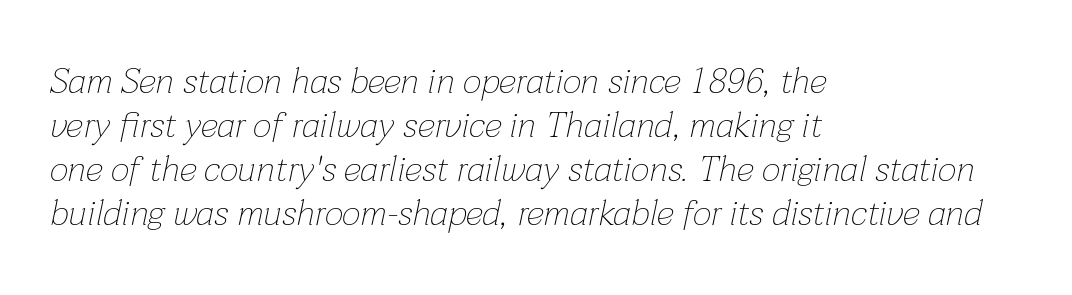
{"italic": "yes", "lean": "right", "slant_degrees": 12, "bold": "no", "weight": "thin", "width": "normal", "stroke_contrast": "low", "x_height": "medium", "monospaced": "no", "underline": "no", "align": "left", "line_spacing_ratio": 1.22, "letter_spacing": "normal", "letter_spacing_em": 0.0, "glyph_px": 36}
